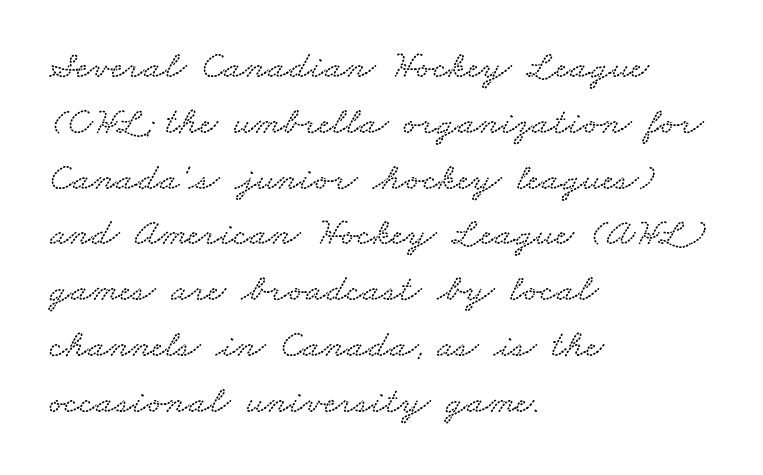
Q: Is the text underlined? A: No.
Q: How is the paragraph aligned? A: Left-aligned.
Q: Is the spacing between letters normal or unusually wide? A: Normal.
Q: Is the spacing between lines tight, normal or loose? A: Normal.
Q: Width (condensed, normal, or wide)? A: Wide.
Q: Stroke contrast? A: Low.
Q: x-height? A: Small.
Q: Monospaced? A: No.
